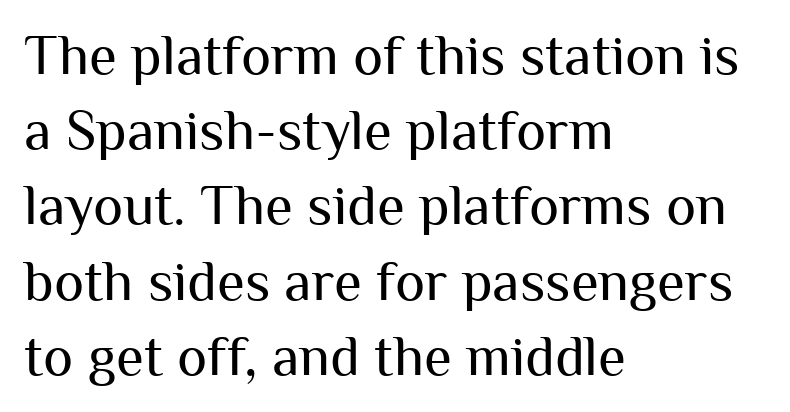
Q: Is the text bold? A: No.
Q: Is the text italic (slanted)? A: No, it is upright.
Q: Is the typeface a serif or a sans-serif typeface? A: Sans-serif.
Q: Is the text underlined? A: No.
Q: How is the paragraph aligned? A: Left-aligned.
Q: Is the spacing between letters normal or unusually wide? A: Normal.
Q: Is the spacing between lines tight, normal or loose? A: Normal.
Q: Width (condensed, normal, or wide)? A: Normal.
Q: Stroke contrast? A: Medium.
Q: x-height? A: Medium.
Q: Monospaced? A: No.
